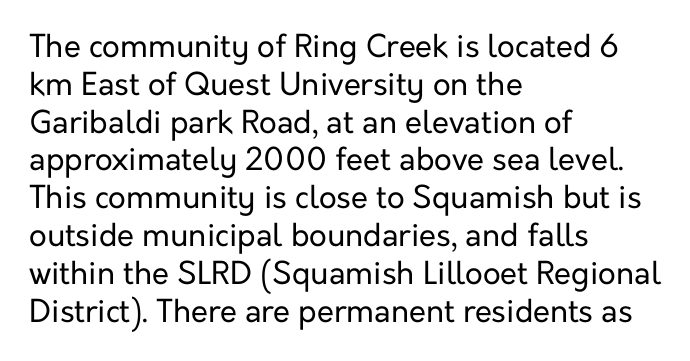
{"serif": "no", "italic": "no", "bold": "no", "weight": "regular", "width": "normal", "stroke_contrast": "low", "x_height": "medium", "monospaced": "no", "underline": "no", "align": "left", "line_spacing_ratio": 1.22, "letter_spacing": "normal", "letter_spacing_em": 0.0, "glyph_px": 31}
